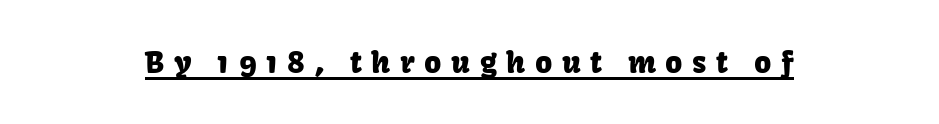
Q: Is the text italic (slanted)? A: No, it is upright.
Q: Is the typeface a serif or a sans-serif typeface? A: Sans-serif.
Q: Is the text underlined? A: Yes.
Q: Is the spacing between letters normal or unusually wide? A: Unusually wide.
Q: Width (condensed, normal, or wide)? A: Normal.
Q: Stroke contrast? A: Low.
Q: x-height? A: Medium.
Q: Monospaced? A: No.
